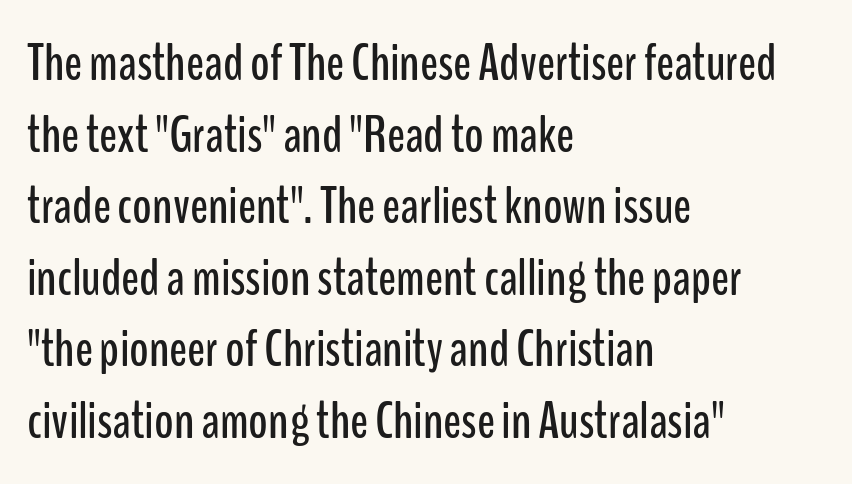
The image shows 53 px condensed sans-serif type, upright; set left-aligned, normal line spacing (1.35x), normal letter spacing, not underlined; low stroke contrast and a medium x-height.
